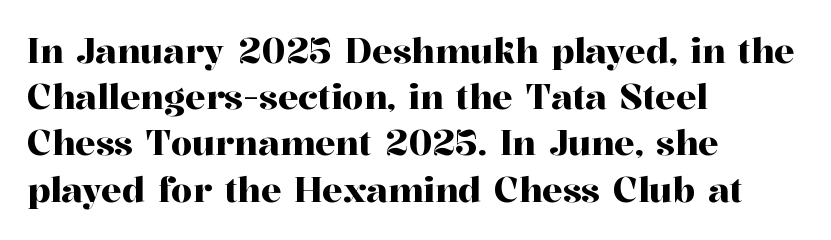
Q: Is the text italic (slanted)? A: No, it is upright.
Q: Is the typeface a serif or a sans-serif typeface? A: Serif.
Q: Is the text underlined? A: No.
Q: How is the paragraph aligned? A: Left-aligned.
Q: Is the spacing between letters normal or unusually wide? A: Normal.
Q: Is the spacing between lines tight, normal or loose? A: Normal.
Q: Width (condensed, normal, or wide)? A: Normal.
Q: Stroke contrast? A: High.
Q: x-height? A: Medium.
Q: Monospaced? A: No.
